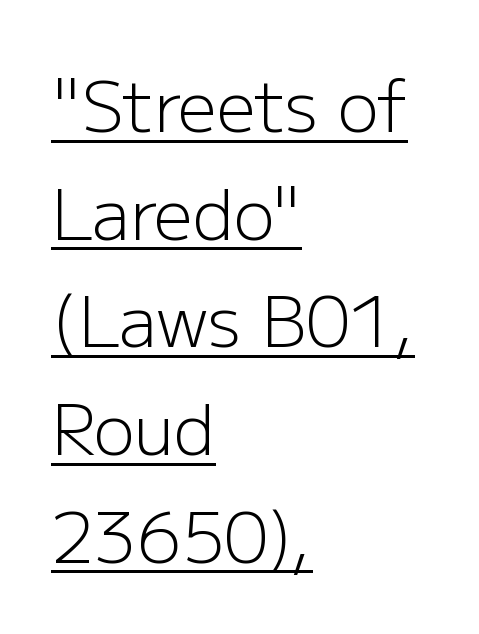
What kind of face is this? One without serifs — a sans. Caption: multi-line text, flush left, ragged right. The letters advance in unequal steps, a hallmark of proportional type. If you measured baseline to baseline, you'd find a middling distance.
